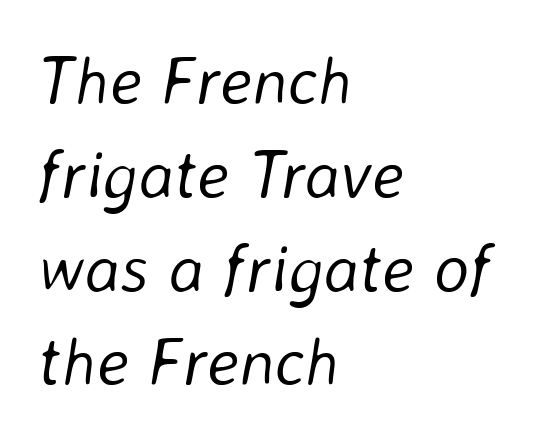
The image shows 67 px light type, italic (leaning right); set left-aligned, normal line spacing (1.4x), normal letter spacing, not underlined; low stroke contrast and a medium x-height.
